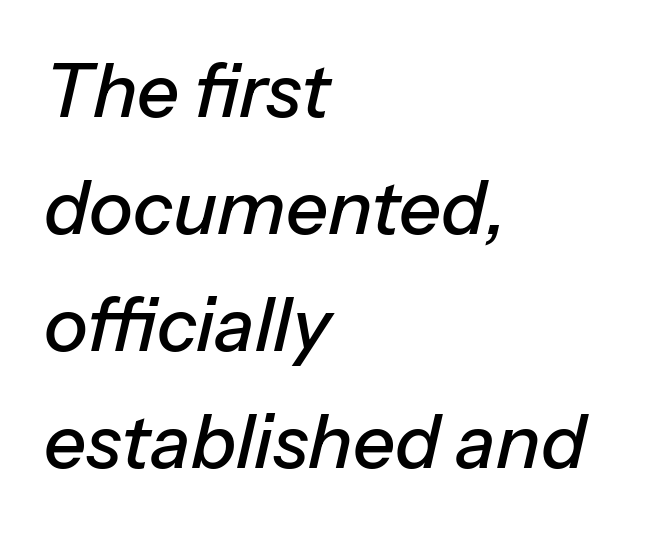
The image shows 74 px text type, italic (leaning right); set left-aligned, normal line spacing (1.58x), normal letter spacing, not underlined; low stroke contrast and a medium x-height.
